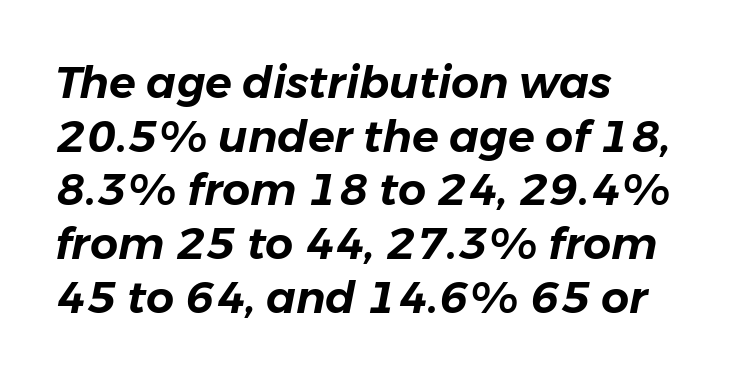
The image shows 44 px text type, italic (leaning right); set left-aligned, line spacing 1.22x, normal letter spacing, not underlined; low stroke contrast and a medium x-height.
